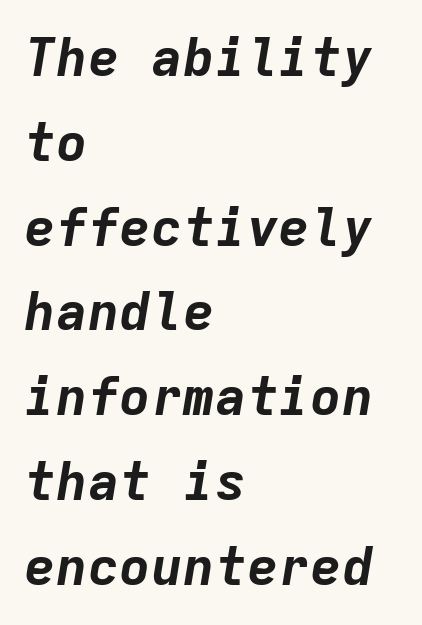
Words appear dense and cohesive because spacing is normal. The face used here is monospaced, like something from a code editor. Lines of text with bare space underneath. Every letter is thick-stroked: bold, no question. Does the leading feel generous? No, just average.
